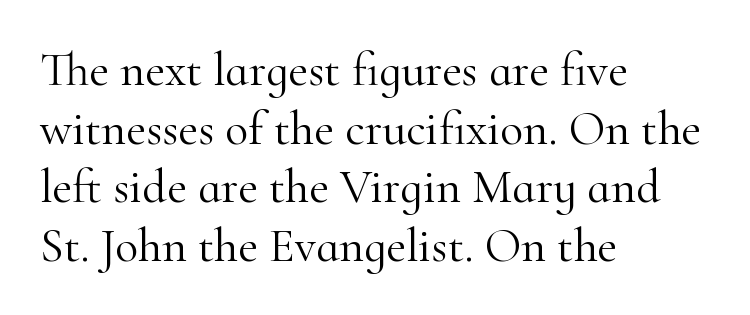
The image shows 48 px light serif type, upright; set left-aligned, line spacing 1.22x, normal letter spacing, not underlined; high stroke contrast and a small x-height.
